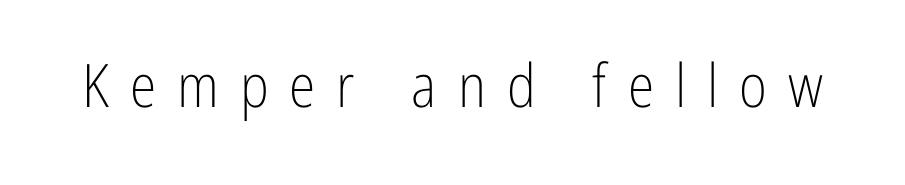
Q: Is the text bold? A: No.
Q: Is the text italic (slanted)? A: No, it is upright.
Q: Is the typeface a serif or a sans-serif typeface? A: Sans-serif.
Q: Is the text underlined? A: No.
Q: Is the spacing between letters normal or unusually wide? A: Unusually wide.
Q: Width (condensed, normal, or wide)? A: Condensed.
Q: Stroke contrast? A: Low.
Q: x-height? A: Medium.
Q: Monospaced? A: No.
